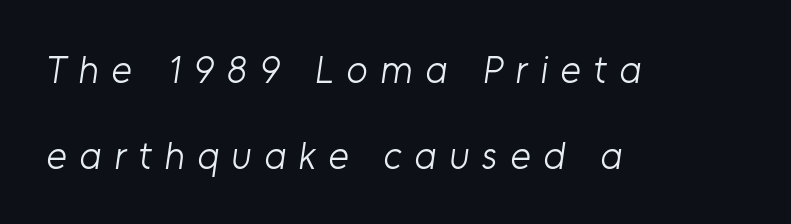
{"serif": "no", "bold": "no", "weight": "light", "width": "normal", "stroke_contrast": "low", "x_height": "medium", "monospaced": "no", "underline": "no", "align": "left", "line_spacing": "loose", "line_spacing_ratio": 2.2, "letter_spacing": "wide", "letter_spacing_em": 0.32, "glyph_px": 39}
